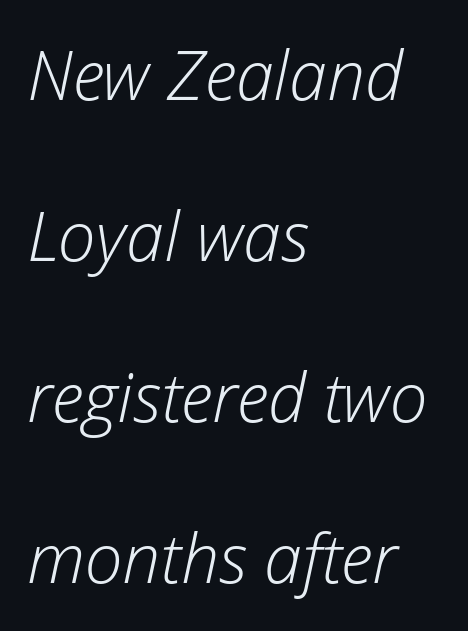
{"italic": "yes", "lean": "right", "slant_degrees": 12, "bold": "no", "weight": "light", "width": "normal", "stroke_contrast": "low", "x_height": "medium", "monospaced": "no", "underline": "no", "align": "left", "line_spacing": "loose", "line_spacing_ratio": 2.37, "letter_spacing": "normal", "letter_spacing_em": 0.0, "glyph_px": 68}
